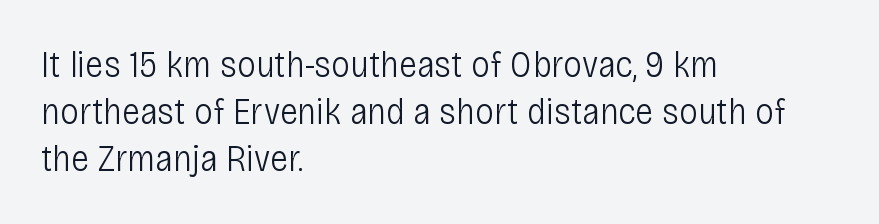
Short note: letters normally spaced. Proportional: the letters do not fall into vertical columns. The compositor pushed each line to the left boundary. Glance below the letters and you will spot only blank space. The type sits square on the baseline with zero lean. Is this a heavy cut? Hardly; it is regular or lighter.
